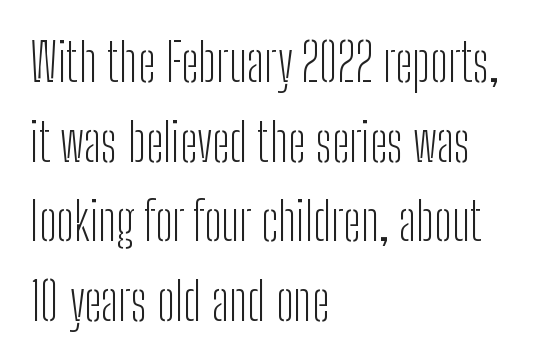
The space between consecutive lines is moderate. Each row of text sits above clean, open space. A typesetter would label this face a sans. The font sits on the lighter half of the weight spectrum, regular included.
